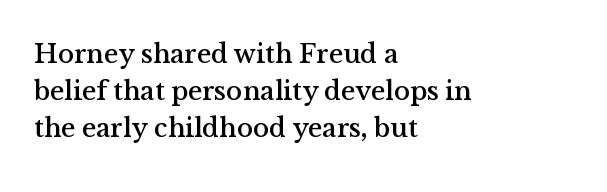
A typesetter would call this zero additional tracking. Notice how descenders clear the ascenders below comfortably — that's standard leading. Ordinary non-slanted type is in use. Letters rest on an invisible, unmarked baseline.
